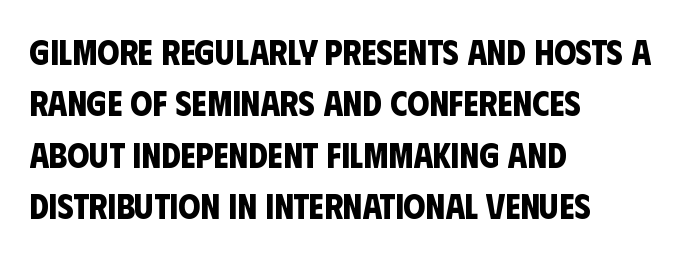
The rendering uses a moderate line-height, typical for paragraphs. Each letter keeps its own natural width here, so spacing adapts to shape. The line texture is even and compact thanks to regular tracking. Chunky letters — that's bold for sure.
